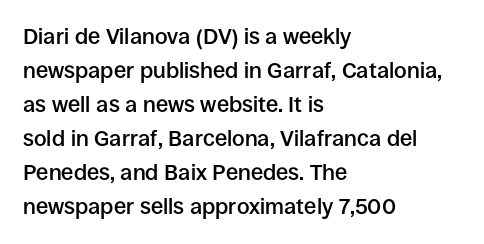
The image shows 22 px text type, upright; set left-aligned, normal line spacing (1.55x), normal letter spacing, not underlined.
